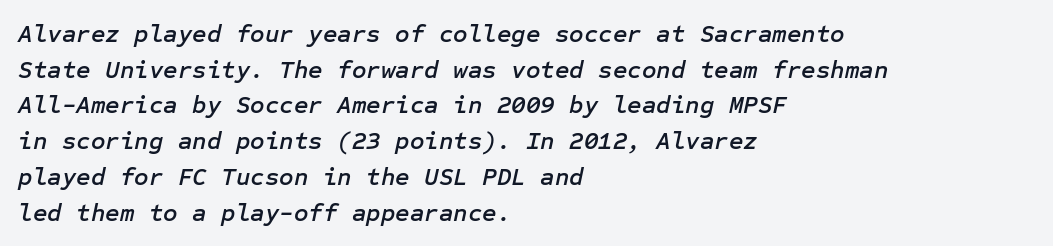
Leading matches the norm, producing a regular column. Horizontally, the lines are justified to the leading edge only. The baseline area is clear. Students, note that the glyphs here touch the page at normal intervals.
